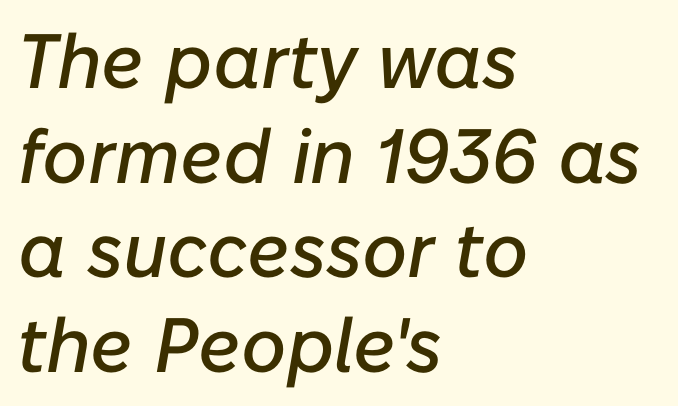
Q: Is the text italic (slanted)? A: Yes, it leans right by about 10 degrees.
Q: Is the text underlined? A: No.
Q: How is the paragraph aligned? A: Left-aligned.
Q: Is the spacing between letters normal or unusually wide? A: Normal.
Q: Width (condensed, normal, or wide)? A: Normal.
Q: Stroke contrast? A: Low.
Q: x-height? A: Medium.
Q: Monospaced? A: No.
